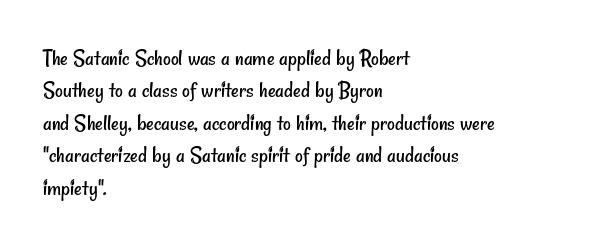
Q: Is the text bold? A: No.
Q: Is the text underlined? A: No.
Q: How is the paragraph aligned? A: Left-aligned.
Q: Is the spacing between letters normal or unusually wide? A: Normal.
Q: Is the spacing between lines tight, normal or loose? A: Normal.
